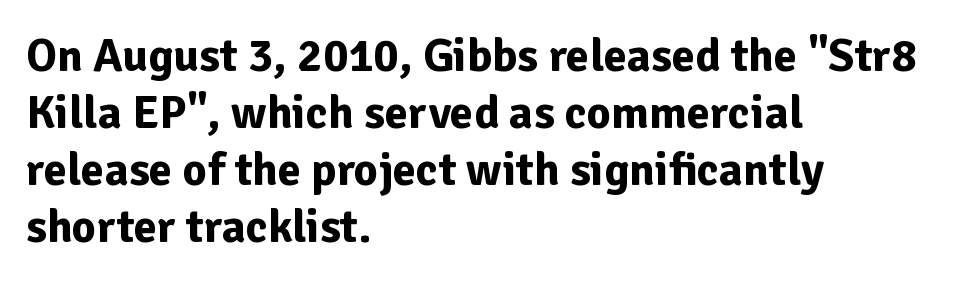
The image shows 47 px bold sans-serif type, upright; set left-aligned, line spacing 1.21x, normal letter spacing, not underlined; low stroke contrast and a medium x-height.
